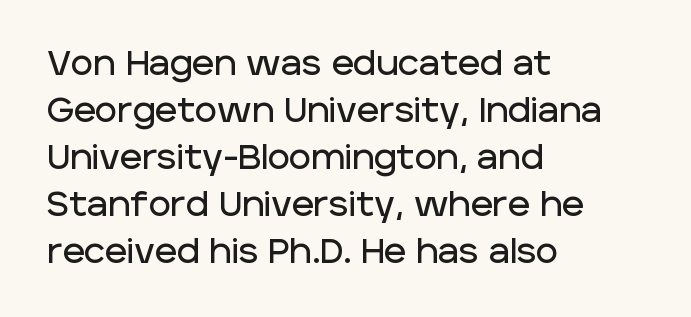
{"serif": "no", "italic": "no", "width": "normal", "stroke_contrast": "low", "x_height": "large", "monospaced": "no", "underline": "no", "align": "left", "line_spacing": "normal", "line_spacing_ratio": 1.38, "letter_spacing": "normal", "letter_spacing_em": 0.0, "glyph_px": 34}
